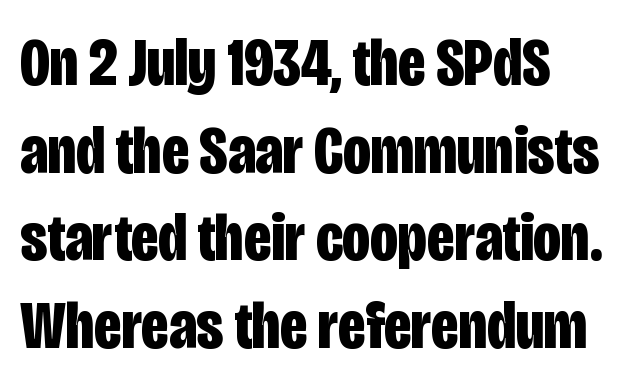
Horizontal bands of white between lines are of average thickness. Each row of text sits above clean, open space. These lines are set flush left with a ragged right edge. The font family rendered here belongs to the sans-serif group.
